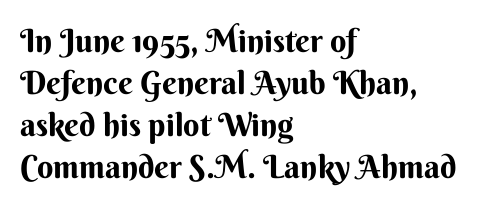
{"serif": "no", "italic": "no", "bold": "yes", "weight": "bold", "width": "normal", "stroke_contrast": "medium", "x_height": "small", "monospaced": "no", "underline": "no", "align": "left", "line_spacing": "normal", "line_spacing_ratio": 1.31, "letter_spacing": "normal", "letter_spacing_em": 0.0, "glyph_px": 32}
